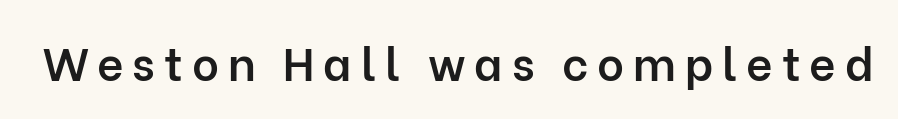
Q: Is the text bold? A: Semi-bold.
Q: Is the text italic (slanted)? A: No, it is upright.
Q: Is the typeface a serif or a sans-serif typeface? A: Sans-serif.
Q: Is the text underlined? A: No.
Q: Width (condensed, normal, or wide)? A: Normal.
Q: Stroke contrast? A: Low.
Q: x-height? A: Medium.
Q: Monospaced? A: No.
